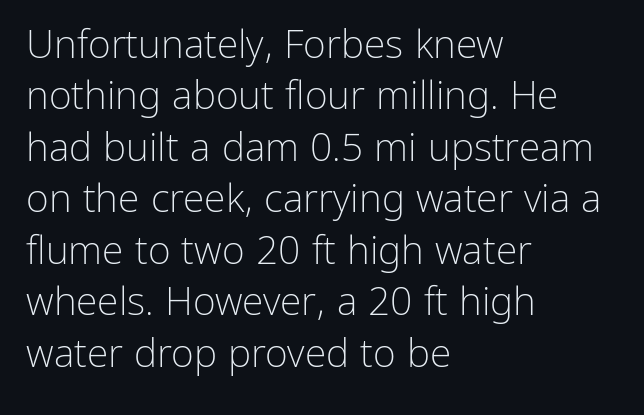
Q: Is the text bold? A: No.
Q: Is the text italic (slanted)? A: No, it is upright.
Q: Is the typeface a serif or a sans-serif typeface? A: Sans-serif.
Q: Is the text underlined? A: No.
Q: How is the paragraph aligned? A: Left-aligned.
Q: Is the spacing between letters normal or unusually wide? A: Normal.
Q: Is the spacing between lines tight, normal or loose? A: Normal.
Q: Width (condensed, normal, or wide)? A: Normal.
Q: Stroke contrast? A: Low.
Q: x-height? A: Medium.
Q: Monospaced? A: No.
